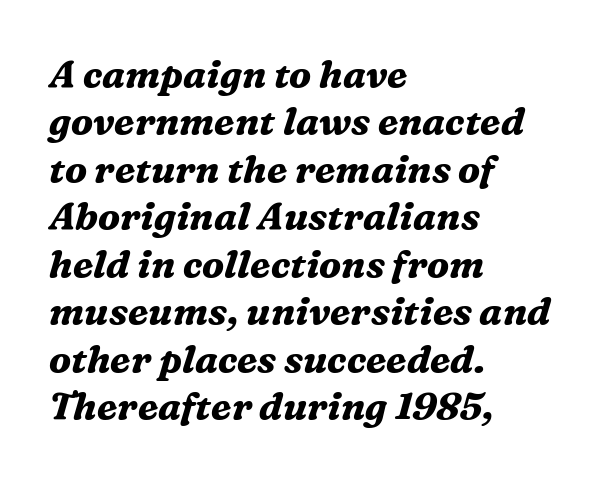
{"serif": "yes", "italic": "yes", "lean": "right", "slant_degrees": 16, "bold": "yes", "weight": "bold", "width": "normal", "stroke_contrast": "medium", "x_height": "medium", "monospaced": "no", "underline": "no", "align": "left", "line_spacing": "normal", "line_spacing_ratio": 1.25, "letter_spacing": "normal", "letter_spacing_em": 0.0, "glyph_px": 38}
